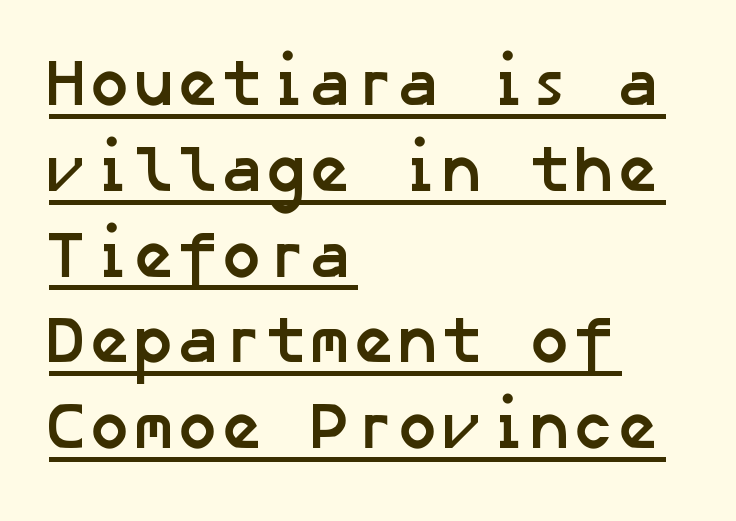
{"serif": "no", "bold": "yes", "weight": "semibold", "width": "normal", "stroke_contrast": "low", "x_height": "medium", "underline": "yes", "align": "left", "line_spacing": "normal", "line_spacing_ratio": 1.3, "letter_spacing": "normal", "letter_spacing_em": 0.0, "glyph_px": 66}
